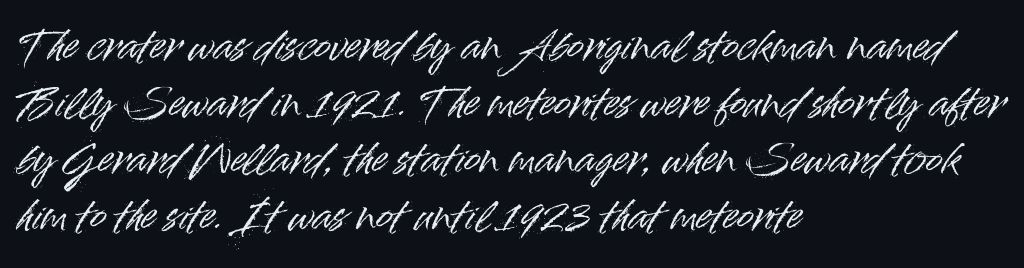
Font category for this specimen: sans-serif. Which margin do the lines hug? The left one — the right edge is uneven. The string is rendered with underlining switched off. How are the letters spaced? Ordinarily, with no added tracking.
